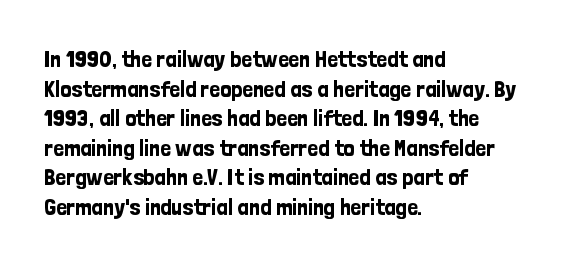
Q: Is the text italic (slanted)? A: No, it is upright.
Q: Is the text underlined? A: No.
Q: How is the paragraph aligned? A: Left-aligned.
Q: Is the spacing between letters normal or unusually wide? A: Normal.
